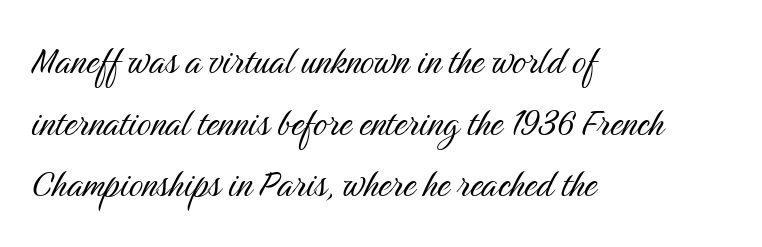
{"serif": "no", "bold": "no", "weight": "light", "width": "condensed", "stroke_contrast": "medium", "x_height": "medium", "monospaced": "no", "underline": "no", "align": "left", "line_spacing": "normal", "line_spacing_ratio": 1.4, "letter_spacing": "normal", "letter_spacing_em": 0.0, "glyph_px": 44}
